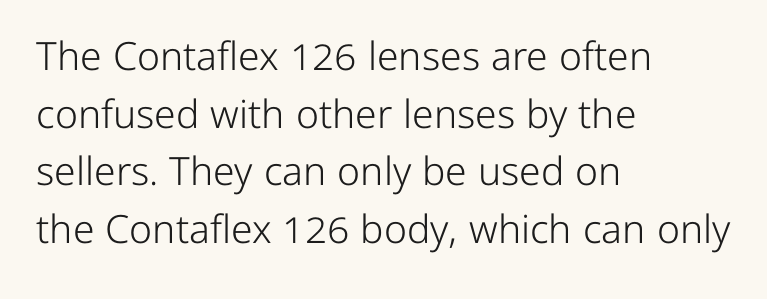
The image shows 39 px light sans-serif type, upright; set left-aligned, normal line spacing (1.48x), normal letter spacing, not underlined; low stroke contrast and a medium x-height.
